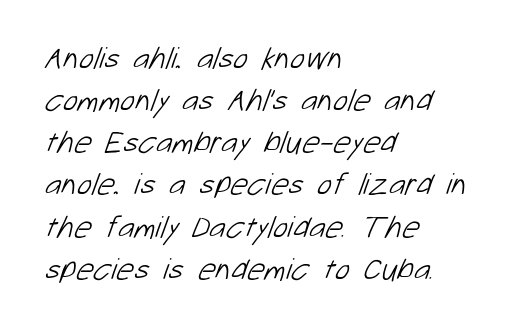
{"serif": "no", "bold": "no", "weight": "light", "width": "normal", "stroke_contrast": "low", "x_height": "medium", "monospaced": "no", "underline": "no", "align": "left", "line_spacing": "normal", "line_spacing_ratio": 1.36, "letter_spacing": "normal", "letter_spacing_em": 0.0, "glyph_px": 31}
